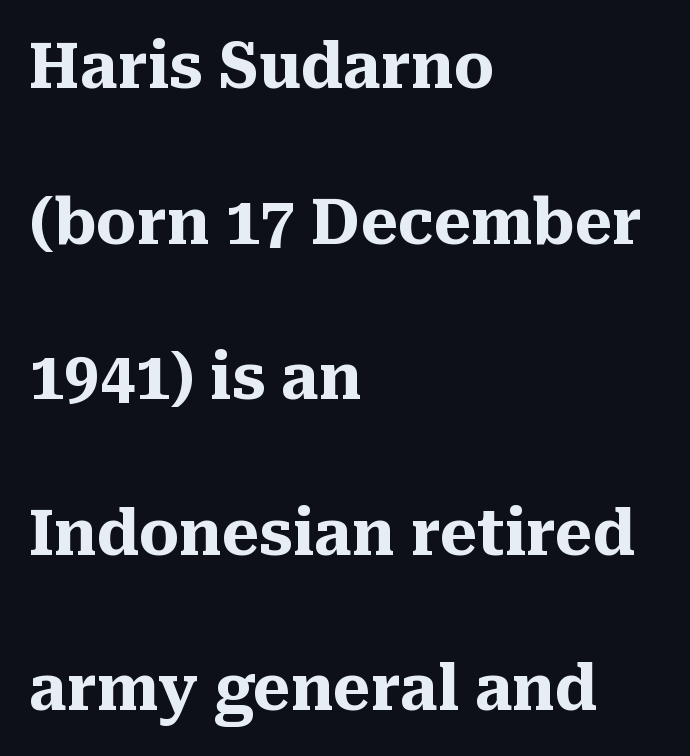
{"serif": "yes", "italic": "no", "bold": "yes", "weight": "heavy", "width": "normal", "stroke_contrast": "medium", "x_height": "medium", "monospaced": "no", "underline": "no", "align": "left", "line_spacing": "loose", "line_spacing_ratio": 2.47, "letter_spacing": "normal", "letter_spacing_em": 0.0, "glyph_px": 63}
